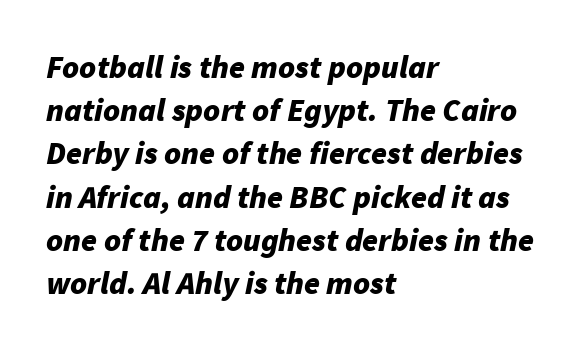
Q: Is the text bold? A: Yes.
Q: Is the text italic (slanted)? A: Yes, it leans right by about 11 degrees.
Q: Is the text underlined? A: No.
Q: How is the paragraph aligned? A: Left-aligned.
Q: Is the spacing between letters normal or unusually wide? A: Normal.
Q: Is the spacing between lines tight, normal or loose? A: Normal.
Q: Width (condensed, normal, or wide)? A: Normal.
Q: Stroke contrast? A: Low.
Q: x-height? A: Medium.
Q: Monospaced? A: No.
